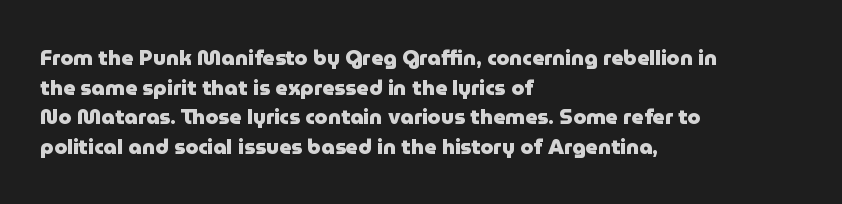
The image shows 21 px bold type, upright; set left-aligned, normal line spacing (1.41x), normal letter spacing, not underlined.
